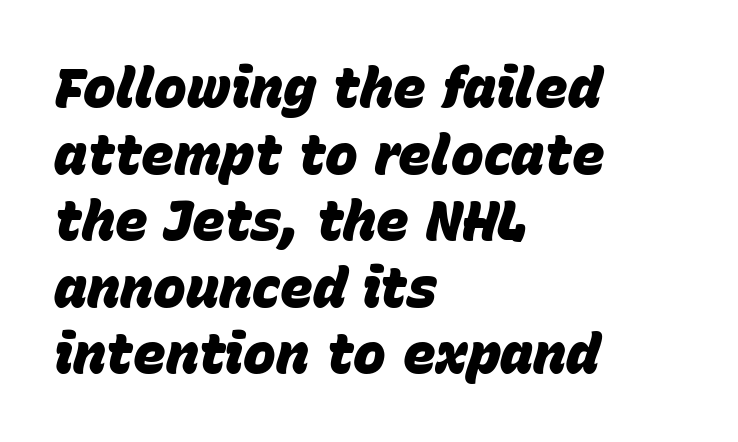
The baseline area is clear. Slanted lettering throughout. The typesetting leans heavy: a genuine bold. These lines are rendered in a variable-pitch font. This rendering uses left alignment, leaving the right contour irregular.
